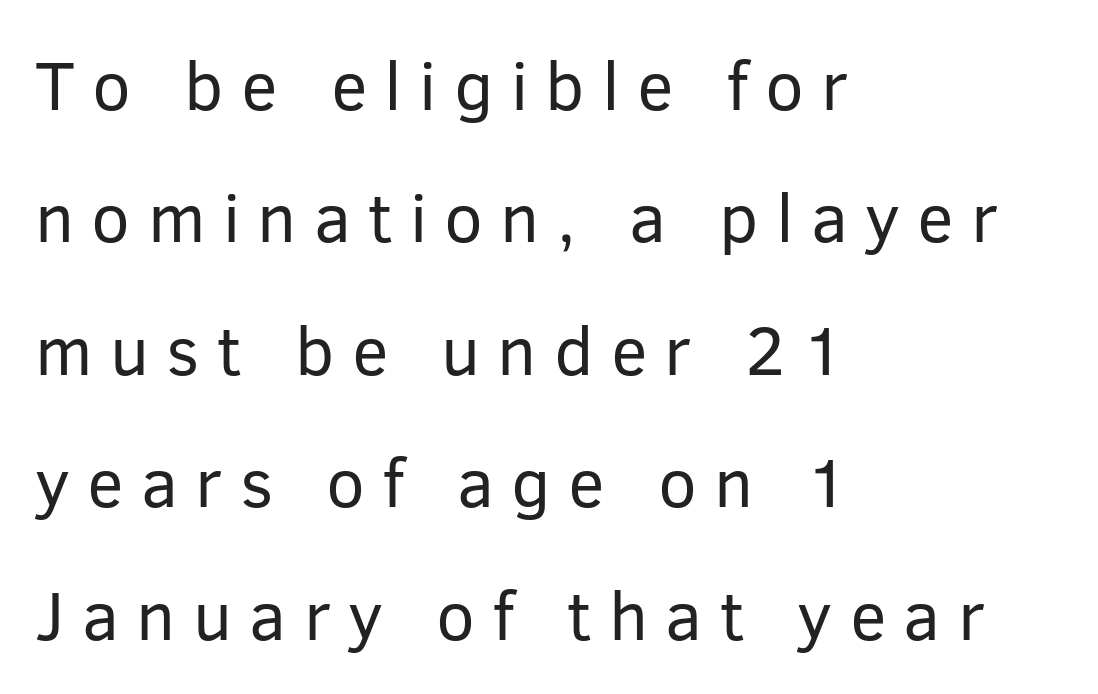
{"serif": "no", "italic": "no", "bold": "no", "weight": "regular", "width": "normal", "stroke_contrast": "low", "x_height": "medium", "monospaced": "no", "underline": "no", "align": "left", "line_spacing": "loose", "line_spacing_ratio": 1.92, "letter_spacing": "wide", "letter_spacing_em": 0.25, "glyph_px": 69}
